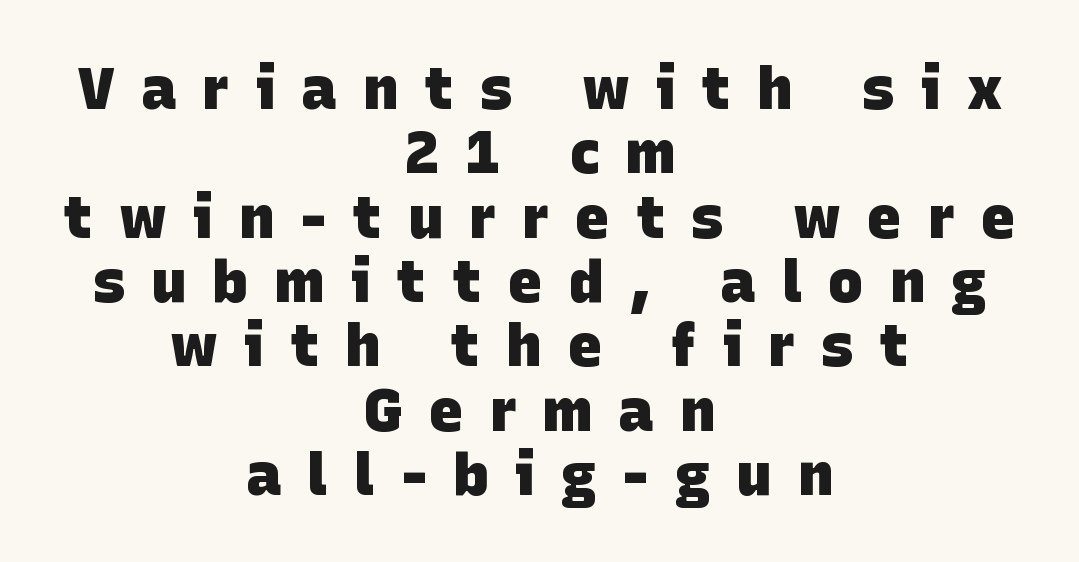
The image shows 59 px heavy sans-serif type; set centered, tight line spacing (1.09x), unusually wide letter spacing (+0.44 em), not underlined; low stroke contrast and a large x-height.
